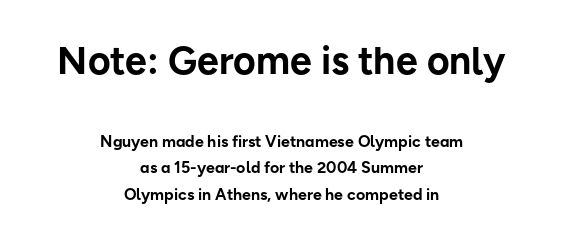
Q: Is the text bold? A: Yes.
Q: Is the text italic (slanted)? A: No, it is upright.
Q: Is the typeface a serif or a sans-serif typeface? A: Sans-serif.
Q: Is the text underlined? A: No.
Q: How is the paragraph aligned? A: Centered.
Q: Is the spacing between letters normal or unusually wide? A: Normal.
Q: Is the spacing between lines tight, normal or loose? A: Normal.
Q: Which block of text is set in a larger size, the first (top) or the second (bottom)? A: The first (top) one.
Q: Width (condensed, normal, or wide)? A: Normal.
Q: Stroke contrast? A: Low.
Q: x-height? A: Medium.
Q: Monospaced? A: No.
